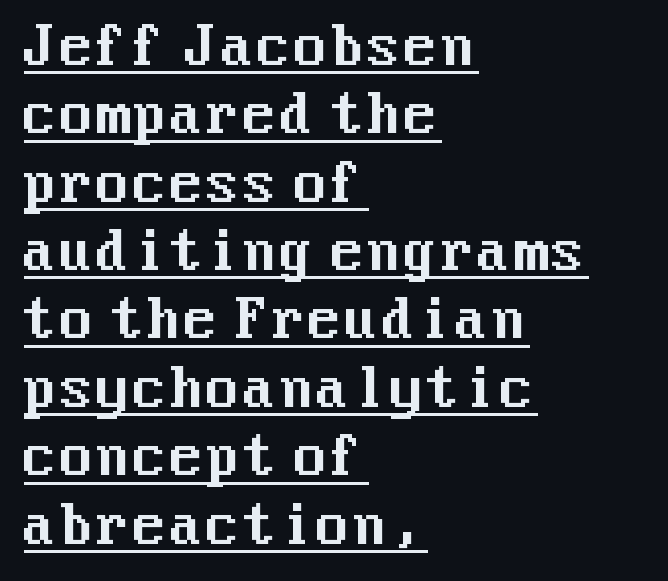
The image shows 53 px sans-serif type, upright; set left-aligned, normal line spacing (1.29x), normal letter spacing, underlined; medium stroke contrast and a medium x-height.
